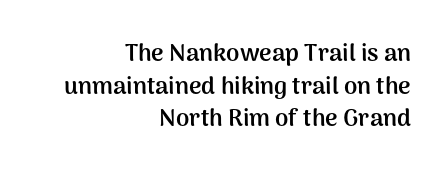
The image shows 24 px bold type, upright; set right-aligned, normal line spacing (1.36x), normal letter spacing, not underlined.
